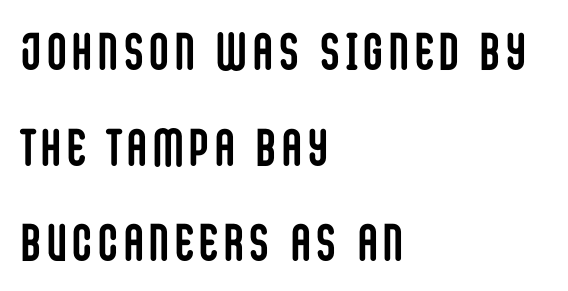
Q: Is the text bold? A: Yes.
Q: Is the text italic (slanted)? A: No, it is upright.
Q: Is the typeface a serif or a sans-serif typeface? A: Sans-serif.
Q: Is the text underlined? A: No.
Q: How is the paragraph aligned? A: Left-aligned.
Q: Width (condensed, normal, or wide)? A: Condensed.
Q: Stroke contrast? A: Low.
Q: x-height? A: Large.
Q: Monospaced? A: No.
